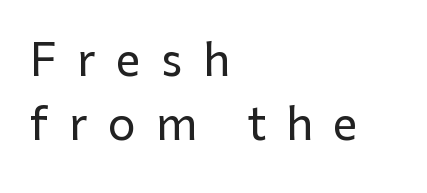
{"serif": "no", "italic": "no", "width": "normal", "stroke_contrast": "low", "x_height": "medium", "monospaced": "no", "underline": "no", "align": "left", "line_spacing": "normal", "line_spacing_ratio": 1.46, "letter_spacing": "wide", "letter_spacing_em": 0.46, "glyph_px": 44}
